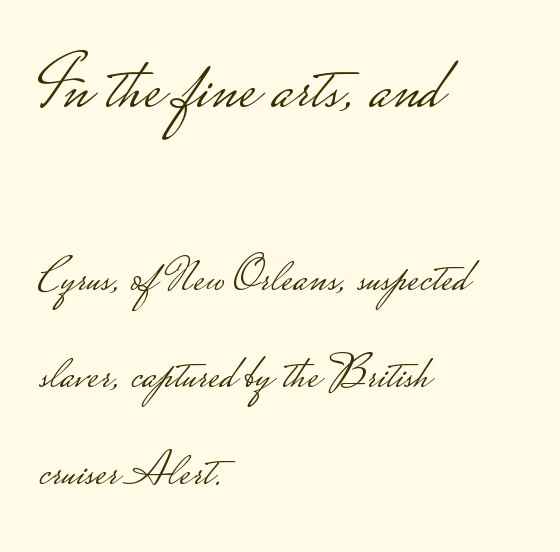
Q: Is the text bold? A: No.
Q: Is the text italic (slanted)? A: Yes.
Q: Is the typeface a serif or a sans-serif typeface? A: Sans-serif.
Q: Is the text underlined? A: No.
Q: How is the paragraph aligned? A: Left-aligned.
Q: Is the spacing between letters normal or unusually wide? A: Normal.
Q: Is the spacing between lines tight, normal or loose? A: Loose.
Q: Which block of text is set in a larger size, the first (top) or the second (bottom)? A: The first (top) one.
Q: Width (condensed, normal, or wide)? A: Wide.
Q: Stroke contrast? A: Low.
Q: Monospaced? A: No.
